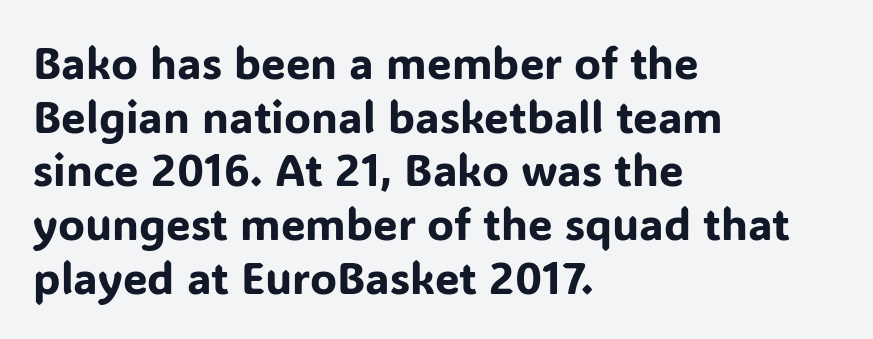
{"serif": "no", "italic": "no", "width": "normal", "stroke_contrast": "low", "x_height": "medium", "monospaced": "no", "underline": "no", "align": "left", "line_spacing_ratio": 1.22, "letter_spacing": "normal", "letter_spacing_em": 0.0, "glyph_px": 44}
